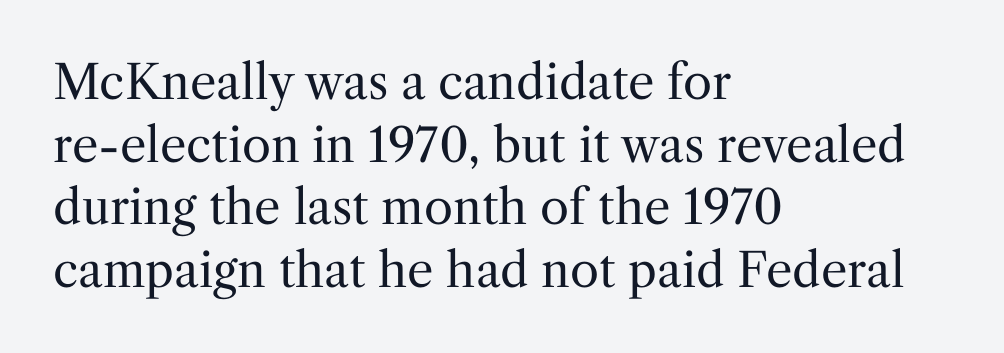
{"serif": "yes", "italic": "no", "bold": "no", "weight": "regular", "width": "normal", "stroke_contrast": "medium", "x_height": "medium", "monospaced": "no", "underline": "no", "align": "left", "line_spacing": "normal", "line_spacing_ratio": 1.33, "letter_spacing": "normal", "letter_spacing_em": 0.0, "glyph_px": 47}
